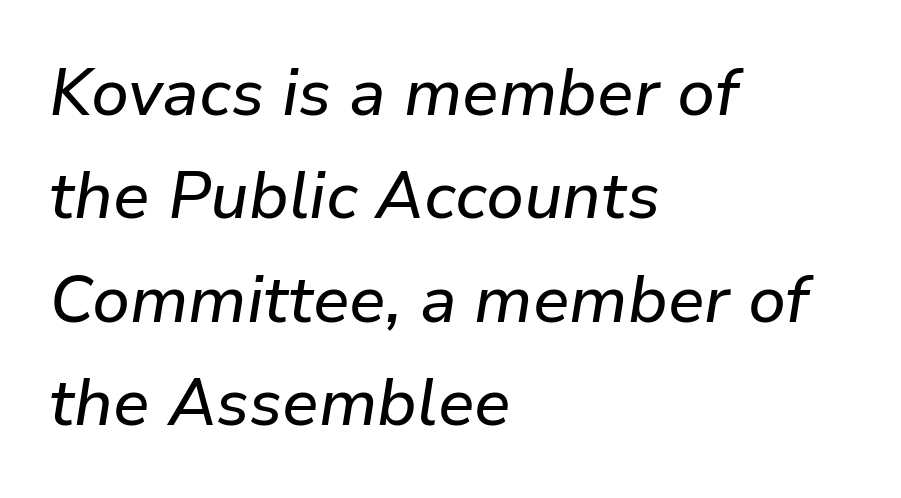
Designer's note — italics engaged. The letters sit at their default tracking, neither squeezed nor spread. Only glyphs here, with clear space below each row. Reading down the block, your eye returns to a fixed left position each line. The designer left line spacing at the default. The rendering uses natural spacing where letterforms have individual widths.
